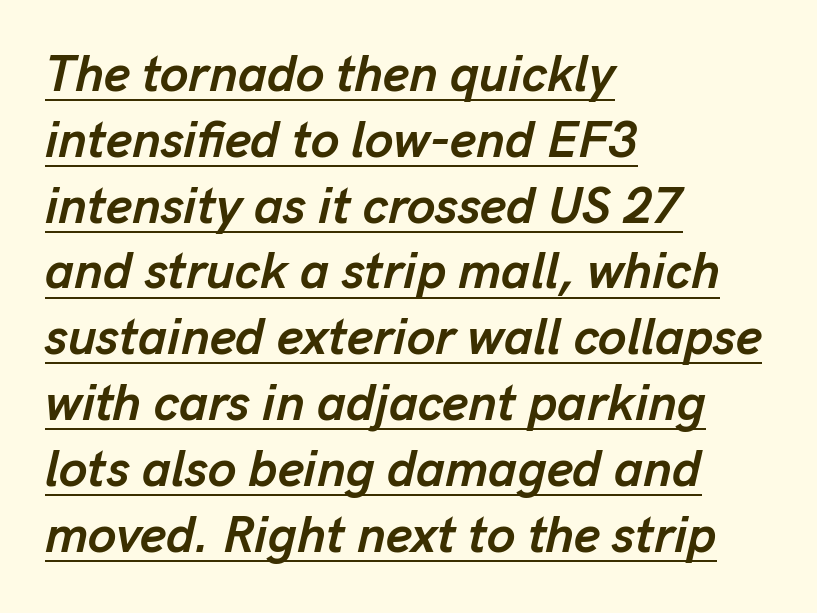
Q: Is the text bold? A: Yes.
Q: Is the text italic (slanted)? A: Yes, it leans right by about 13 degrees.
Q: Is the text underlined? A: Yes.
Q: How is the paragraph aligned? A: Left-aligned.
Q: Is the spacing between letters normal or unusually wide? A: Normal.
Q: Is the spacing between lines tight, normal or loose? A: Normal.
Q: Width (condensed, normal, or wide)? A: Normal.
Q: Stroke contrast? A: Low.
Q: x-height? A: Medium.
Q: Monospaced? A: No.
